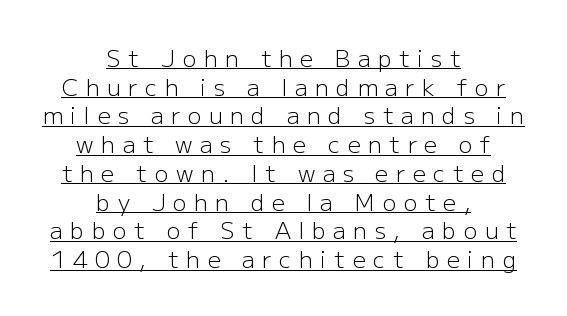
The image shows 23 px text type, upright; set centered, normal line spacing (1.25x), unusually wide letter spacing (+0.33 em), underlined.
